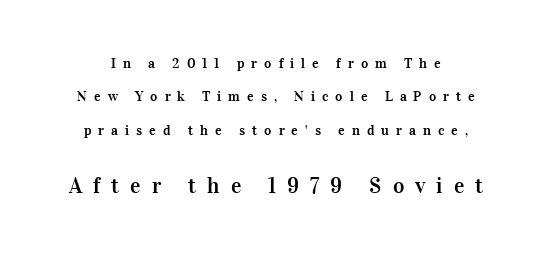
The rendering uses a large line-height, opening up the rows. Between these two stacked blocks, the lower one wins on size. The letterforms stand isolated, each surrounded by extra space. The lettering holds an erect, upright posture throughout.
